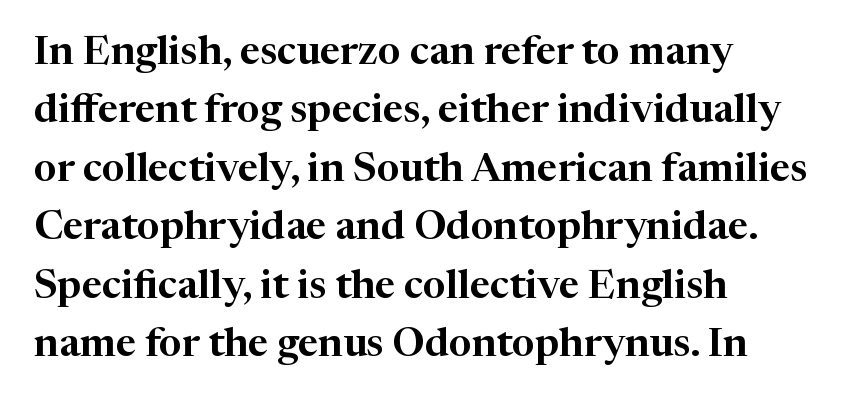
Baseline-to-baseline distance is the conventional proportion of letter height. This sample has the flowing, uneven cadence of proportional lettering. Is there any slant? The stems are plumb. Nothing unusual about the tracking: characters are spaced as the font intends.
